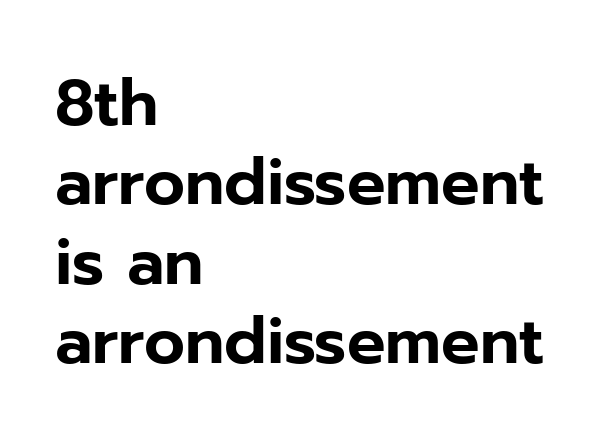
The image shows 64 px sans-serif type, upright; set left-aligned, line spacing 1.24x, normal letter spacing, not underlined; low stroke contrast and a medium x-height.
